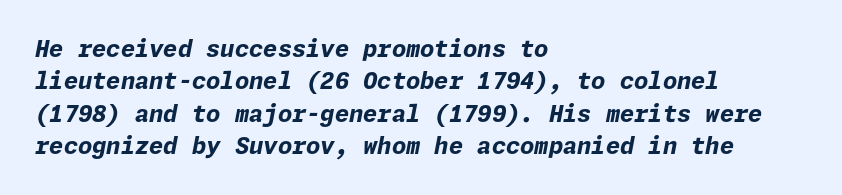
{"italic": "yes", "lean": "right", "slant_degrees": 11, "bold": "yes", "underline": "no", "align": "left", "line_spacing": "normal", "line_spacing_ratio": 1.41, "letter_spacing": "normal", "letter_spacing_em": 0.0, "glyph_px": 23}
